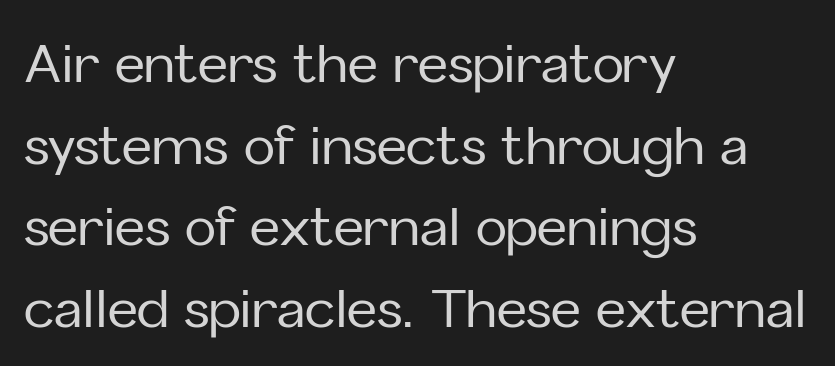
The image shows 52 px sans-serif type, upright; set left-aligned, normal line spacing (1.57x), normal letter spacing, not underlined; low stroke contrast and a medium x-height.
